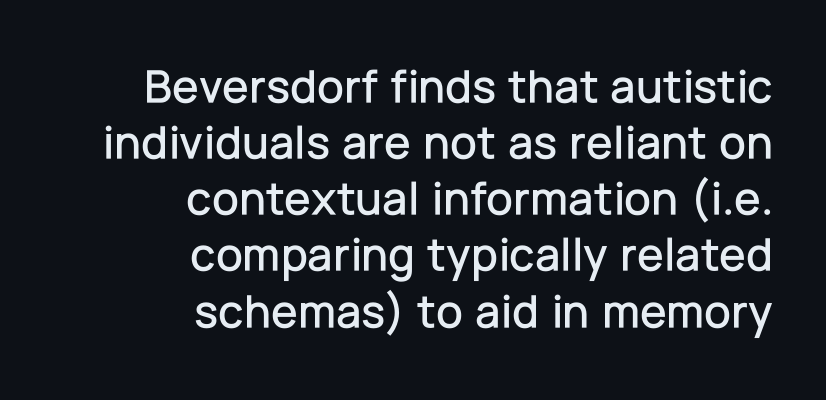
Q: Is the text italic (slanted)? A: No, it is upright.
Q: Is the typeface a serif or a sans-serif typeface? A: Sans-serif.
Q: Is the text underlined? A: No.
Q: How is the paragraph aligned? A: Right-aligned.
Q: Is the spacing between letters normal or unusually wide? A: Normal.
Q: Width (condensed, normal, or wide)? A: Normal.
Q: Stroke contrast? A: Low.
Q: x-height? A: Medium.
Q: Monospaced? A: No.
